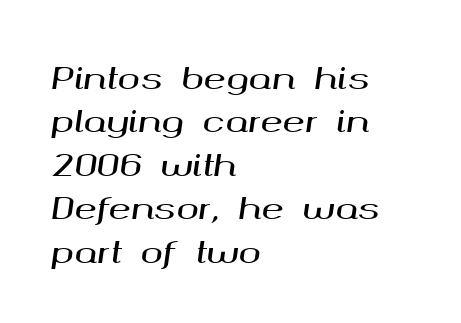
The image shows 30 px wide type, italic (leaning right); set left-aligned, normal line spacing (1.45x), normal letter spacing, not underlined; medium stroke contrast and a medium x-height.
